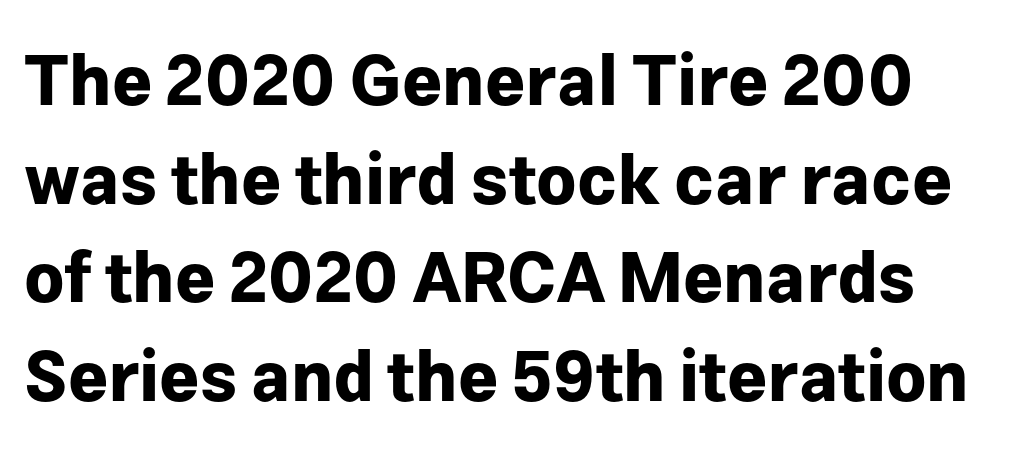
The image shows 69 px bold sans-serif type, upright; set normal line spacing (1.43x), normal letter spacing, not underlined; low stroke contrast and a medium x-height.
